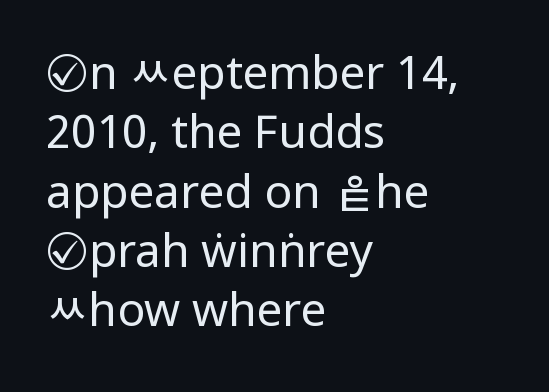
Leading matches the norm, producing a regular column. The letters stand straight up with perfectly vertical stems. No letter is thick-stroked: the sample isn't bold. Only glyphs here, with clear space below each row. There is no visible air inserted between adjacent glyphs.
